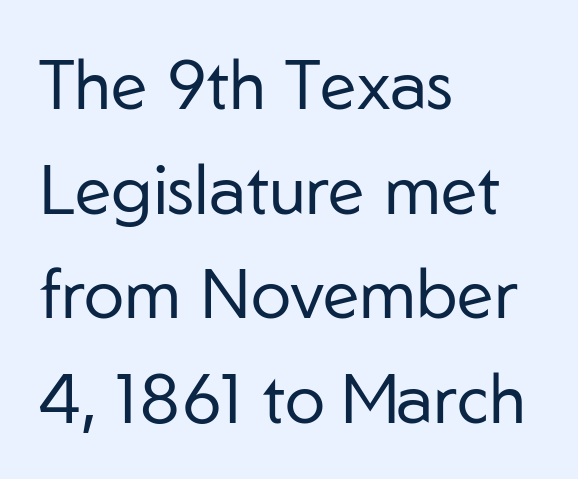
Q: Is the text bold? A: No.
Q: Is the text italic (slanted)? A: No, it is upright.
Q: Is the typeface a serif or a sans-serif typeface? A: Sans-serif.
Q: Is the text underlined? A: No.
Q: How is the paragraph aligned? A: Left-aligned.
Q: Is the spacing between letters normal or unusually wide? A: Normal.
Q: Is the spacing between lines tight, normal or loose? A: Normal.
Q: Width (condensed, normal, or wide)? A: Normal.
Q: Stroke contrast? A: Low.
Q: x-height? A: Medium.
Q: Monospaced? A: No.
